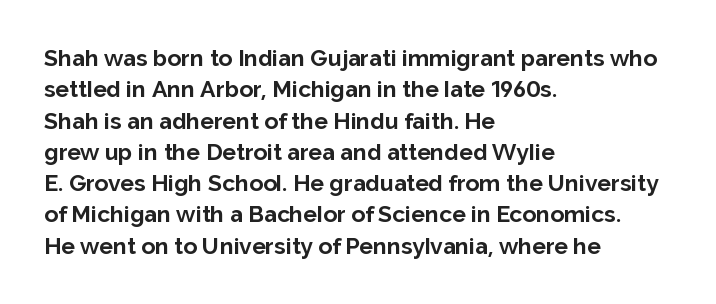
The image shows 23 px bold type, upright; set left-aligned, normal line spacing (1.36x), normal letter spacing, not underlined.
